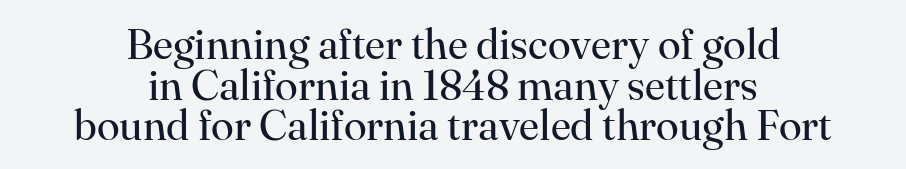
Q: Is the text bold? A: No.
Q: Is the text italic (slanted)? A: No, it is upright.
Q: Is the typeface a serif or a sans-serif typeface? A: Serif.
Q: Is the text underlined? A: No.
Q: How is the paragraph aligned? A: Centered.
Q: Is the spacing between letters normal or unusually wide? A: Normal.
Q: Is the spacing between lines tight, normal or loose? A: Tight.
Q: Width (condensed, normal, or wide)? A: Normal.
Q: Stroke contrast? A: High.
Q: x-height? A: Small.
Q: Monospaced? A: No.
